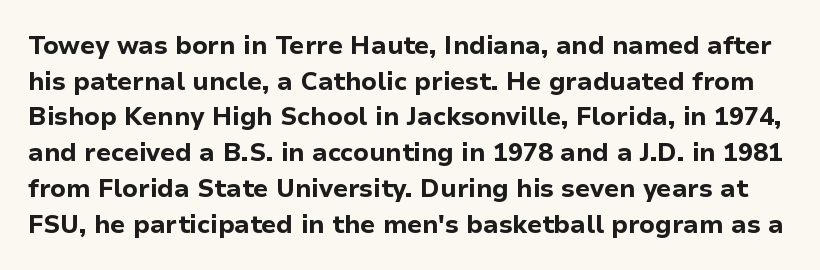
{"italic": "no", "bold": "yes", "underline": "no", "line_spacing": "normal", "line_spacing_ratio": 1.43, "letter_spacing": "normal", "letter_spacing_em": 0.0, "glyph_px": 25}
